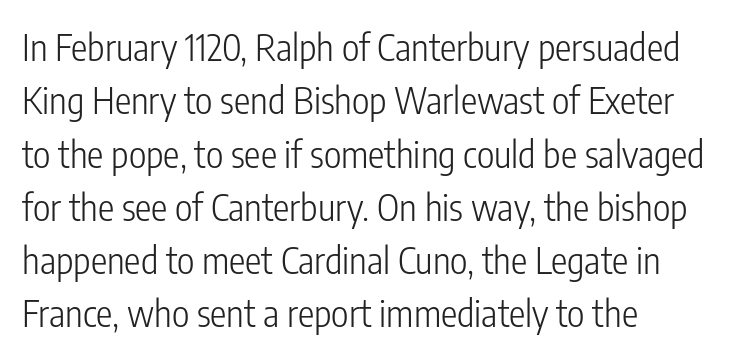
Q: Is the text bold? A: No.
Q: Is the text italic (slanted)? A: No, it is upright.
Q: Is the typeface a serif or a sans-serif typeface? A: Sans-serif.
Q: Is the text underlined? A: No.
Q: How is the paragraph aligned? A: Left-aligned.
Q: Is the spacing between letters normal or unusually wide? A: Normal.
Q: Is the spacing between lines tight, normal or loose? A: Normal.
Q: Width (condensed, normal, or wide)? A: Condensed.
Q: Stroke contrast? A: Low.
Q: x-height? A: Medium.
Q: Monospaced? A: No.
